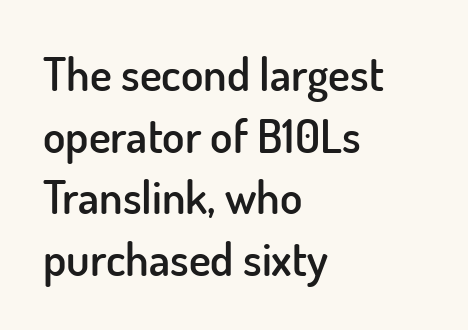
Does the weight exceed regular? Yes, but only to semibold. This rendering employs a face without finishing strokes, i.e., a sans-serif. The string is rendered with underlining switched off. The line texture is even and compact thanks to regular tracking. Typeset ragged right — the left edge is the straight one. These lines sit exactly where default settings would place them.
